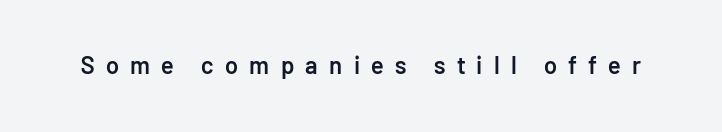
Substantial extra tracking has been applied to these lines. Tall strokes in this sample are plumb rather than angled. Glance below the letters and you will spot only blank space. Heft: intermediate — a semibold.
